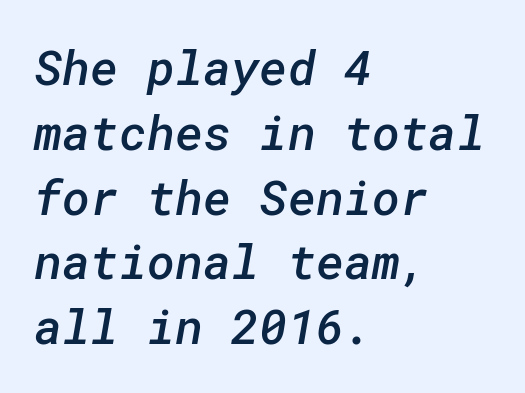
{"serif": "no", "bold": "semi", "weight": "semibold", "width": "normal", "stroke_contrast": "low", "x_height": "medium", "underline": "no", "align": "left", "line_spacing": "normal", "line_spacing_ratio": 1.35, "letter_spacing": "normal", "letter_spacing_em": 0.0, "glyph_px": 48}
